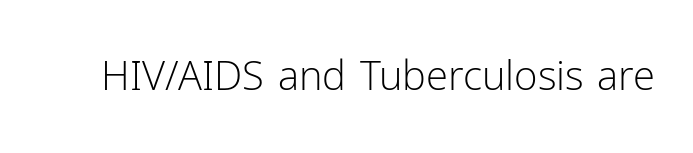
Q: Is the text bold? A: No.
Q: Is the text italic (slanted)? A: No, it is upright.
Q: Is the typeface a serif or a sans-serif typeface? A: Sans-serif.
Q: Is the text underlined? A: No.
Q: Is the spacing between letters normal or unusually wide? A: Normal.
Q: Width (condensed, normal, or wide)? A: Normal.
Q: Stroke contrast? A: Low.
Q: x-height? A: Medium.
Q: Monospaced? A: No.
